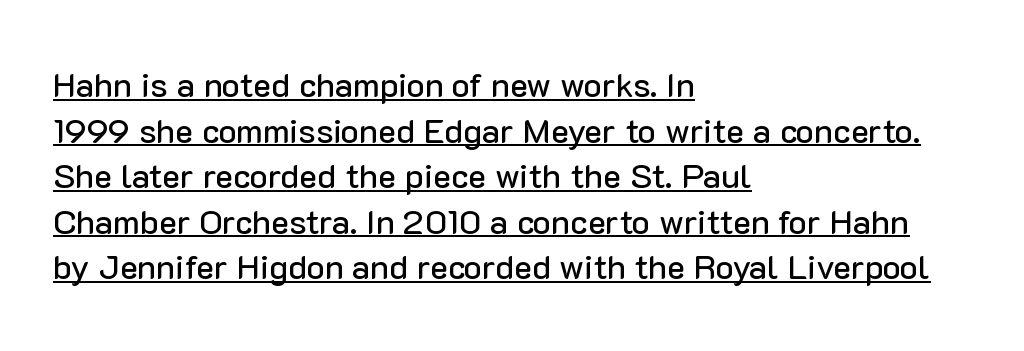
Q: Is the text italic (slanted)? A: No, it is upright.
Q: Is the typeface a serif or a sans-serif typeface? A: Sans-serif.
Q: Is the text underlined? A: Yes.
Q: How is the paragraph aligned? A: Left-aligned.
Q: Is the spacing between letters normal or unusually wide? A: Normal.
Q: Is the spacing between lines tight, normal or loose? A: Normal.
Q: Width (condensed, normal, or wide)? A: Normal.
Q: Stroke contrast? A: Low.
Q: x-height? A: Medium.
Q: Monospaced? A: No.
